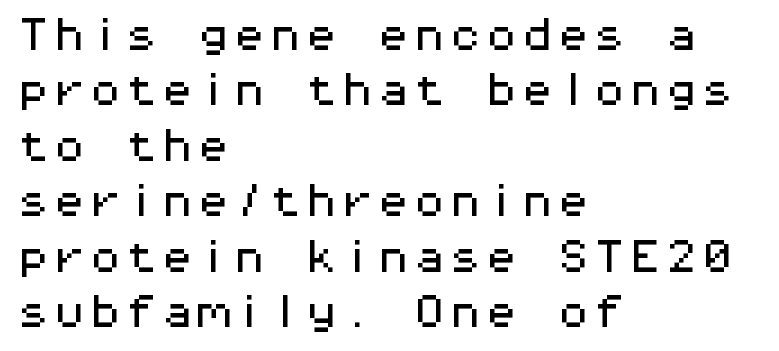
{"serif": "no", "italic": "no", "width": "wide", "stroke_contrast": "medium", "x_height": "medium", "monospaced": "yes", "underline": "no", "align": "left", "line_spacing": "normal", "line_spacing_ratio": 1.54, "letter_spacing": "normal", "letter_spacing_em": 0.0, "glyph_px": 36}
